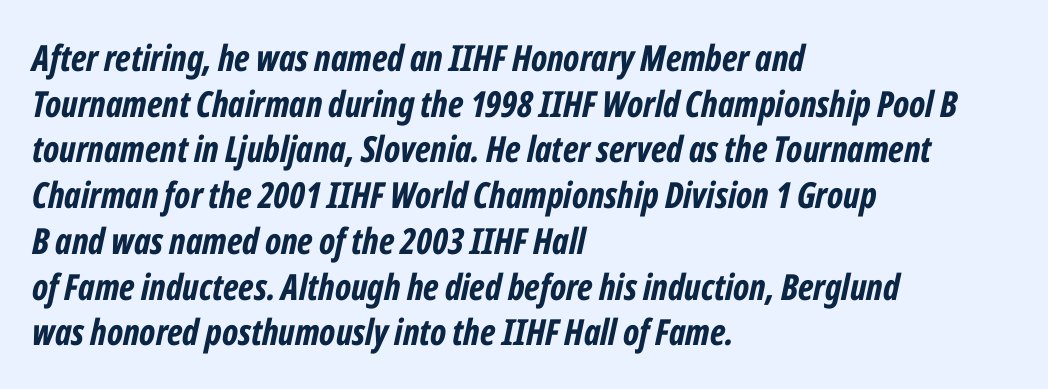
Spacing verdict: proportional, widths tailored to each character. Weight: bold. Observe the lean: these are italic letterforms. How would I describe the line gaps? Plain and ordinary. Anything drawn beneath the words? Only blank space. A typesetter would call this zero additional tracking.
